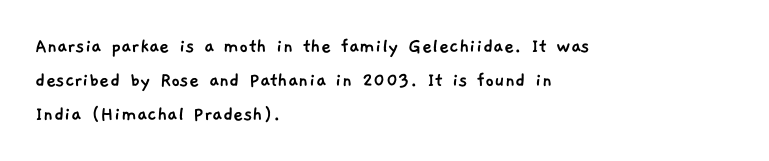
The lines in this sample share a left origin and differ only in where they stop. Each word holds together tightly as a unit, with standard inter-letter gaps. Evenly set lines give the paragraph a standard silhouette. Clear beneath every line of the passage.
